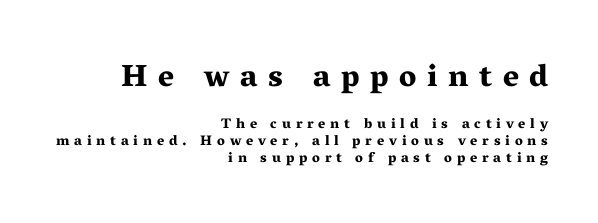
The image shows 31 px bold, wide serif type, upright; set right-aligned, line spacing 1.2x, unusually wide letter spacing (+0.34 em), not underlined; the first (top) block is 2.21x larger; medium stroke contrast and a medium x-height.
